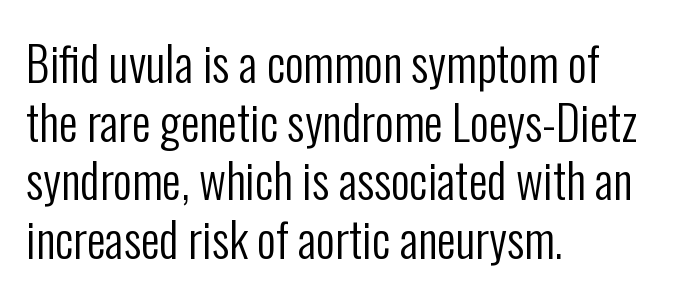
Q: Is the text bold? A: No.
Q: Is the text italic (slanted)? A: No, it is upright.
Q: Is the typeface a serif or a sans-serif typeface? A: Sans-serif.
Q: Is the text underlined? A: No.
Q: How is the paragraph aligned? A: Left-aligned.
Q: Is the spacing between letters normal or unusually wide? A: Normal.
Q: Is the spacing between lines tight, normal or loose? A: Normal.
Q: Width (condensed, normal, or wide)? A: Condensed.
Q: Stroke contrast? A: Low.
Q: x-height? A: Medium.
Q: Monospaced? A: No.
